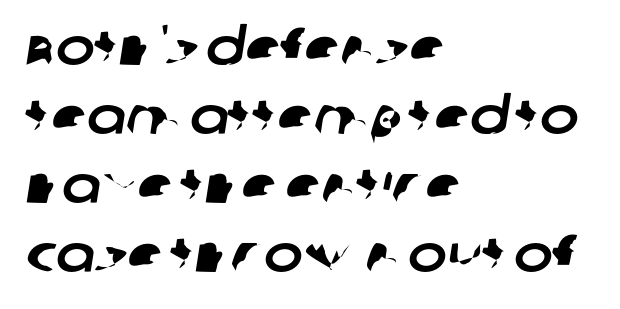
{"serif": "no", "width": "normal", "stroke_contrast": "low", "x_height": "large", "monospaced": "no", "underline": "no", "align": "left", "line_spacing": "normal", "line_spacing_ratio": 1.33, "letter_spacing": "normal", "letter_spacing_em": 0.0, "glyph_px": 52}
